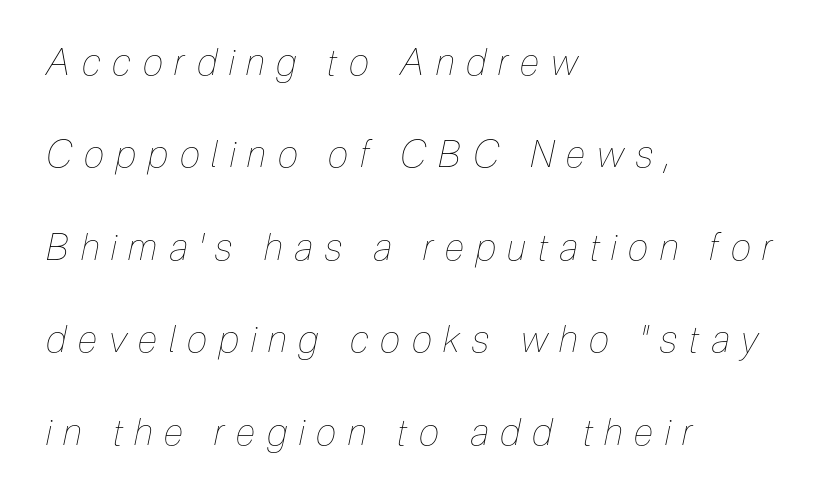
Glyph-to-glyph distance is far greater than everyday printed text. Glance below the letters and you will spot only blank space. Airy leading. In CSS terms this would be text-align: left. Heaviness? Minimal to ordinary, like unemphasized prose. Varying glyph widths throughout — classic text-font behaviour.
